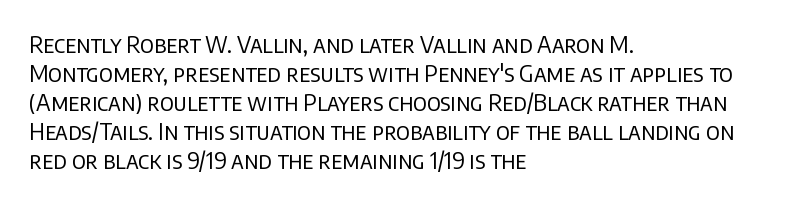
A typesetter would call this zero additional tracking. If you drew a line through each stem, it would be perfectly vertical. This block has exactly the height ordinary leading produces. Teacher's note: observe the even left margin — that is flush-left alignment. The area under the type is left untouched. This is not heavy type; no bold has been used.
